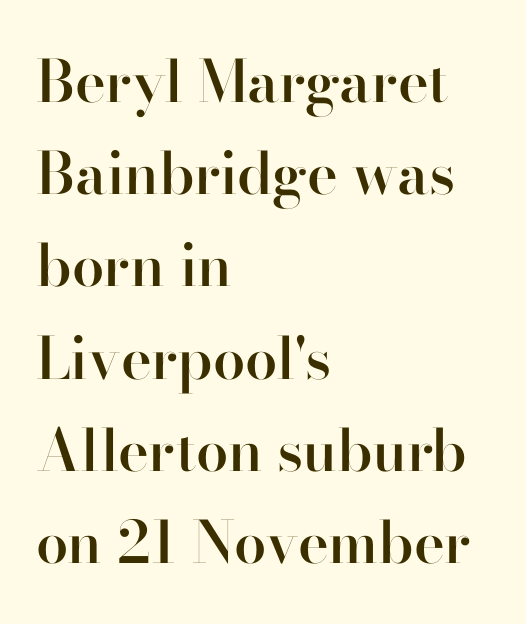
{"serif": "yes", "italic": "no", "bold": "semi", "weight": "semibold", "width": "normal", "stroke_contrast": "high", "x_height": "small", "monospaced": "no", "underline": "no", "align": "left", "line_spacing": "normal", "line_spacing_ratio": 1.59, "letter_spacing": "normal", "letter_spacing_em": 0.0, "glyph_px": 58}
